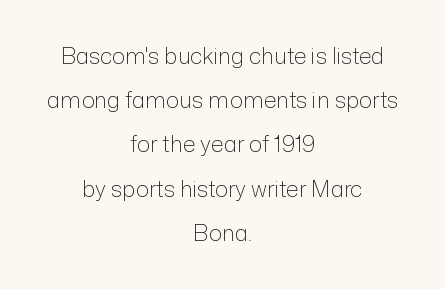
Q: Is the text bold? A: No.
Q: Is the text italic (slanted)? A: No, it is upright.
Q: Is the text underlined? A: No.
Q: How is the paragraph aligned? A: Centered.
Q: Is the spacing between letters normal or unusually wide? A: Normal.
Q: Is the spacing between lines tight, normal or loose? A: Loose.
